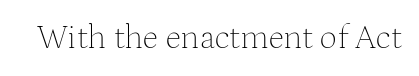
Q: Is the text bold? A: No.
Q: Is the text italic (slanted)? A: No, it is upright.
Q: Is the typeface a serif or a sans-serif typeface? A: Serif.
Q: Is the text underlined? A: No.
Q: Is the spacing between letters normal or unusually wide? A: Normal.
Q: Width (condensed, normal, or wide)? A: Normal.
Q: Stroke contrast? A: Medium.
Q: x-height? A: Medium.
Q: Monospaced? A: No.
